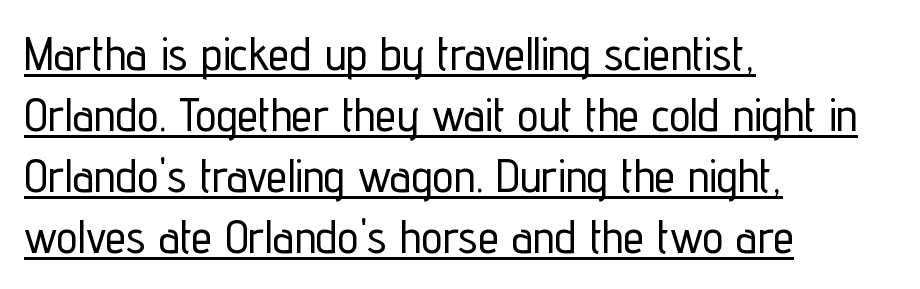
The rag falls on the right side of this text block. Serif or sans? Sans — the stroke terminals are bare. Each word holds together tightly as a unit, with standard inter-letter gaps. Baseline-to-baseline distance is the conventional proportion of letter height. This sample has the flowing, uneven cadence of proportional lettering.
